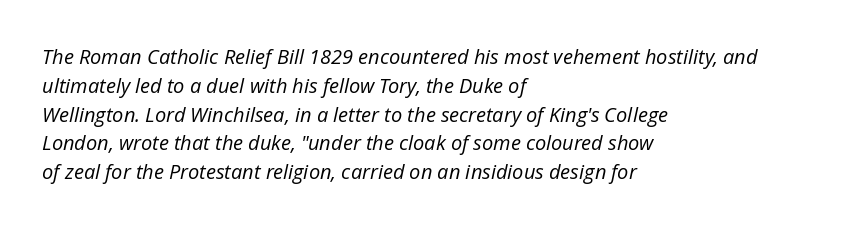
Characters are canted at an angle relative to the baseline's perpendicular. Ink coverage per letter is moderate at most. Quick note: interline space is typical. Decoration check: the copy has no underline. Does extra space separate the letters? No, they use regular spacing. Reading down the block, your eye returns to a fixed left position each line.
